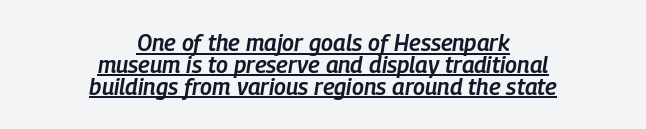
The image shows 23 px text type, italic (leaning right); set centered, tight line spacing (0.95x), normal letter spacing, underlined.
